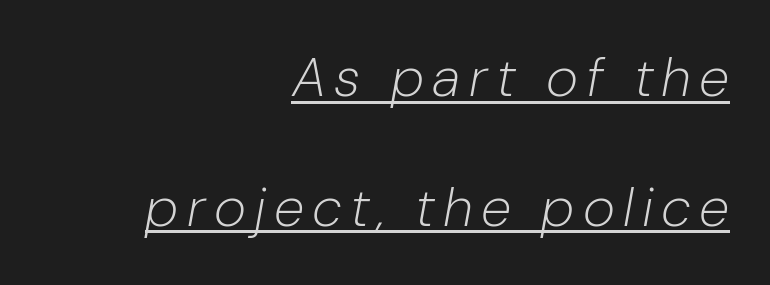
The image shows 55 px light type, italic (leaning right); set right-aligned, loose line spacing (2.36x), underlined; low stroke contrast and a medium x-height.
